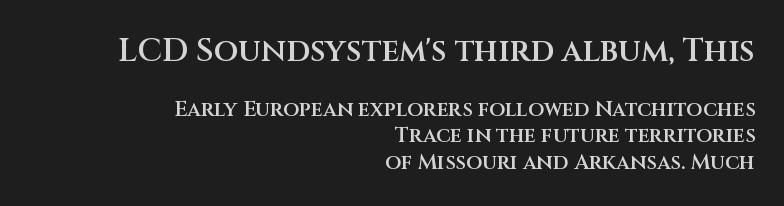
{"serif": "no", "italic": "no", "bold": "semi", "weight": "semibold", "width": "normal", "stroke_contrast": "medium", "x_height": "large", "monospaced": "no", "underline": "no", "align": "right", "line_spacing": "normal", "line_spacing_ratio": 1.26, "letter_spacing": "normal", "letter_spacing_em": 0.0, "larger_block": "first", "size_ratio": 1.52, "glyph_px": 32}
